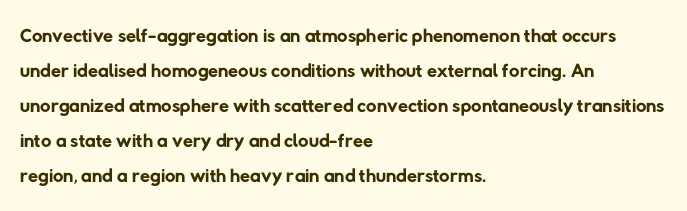
Q: Is the text bold? A: No.
Q: Is the typeface a serif or a sans-serif typeface? A: Sans-serif.
Q: Is the text underlined? A: No.
Q: How is the paragraph aligned? A: Left-aligned.
Q: Is the spacing between letters normal or unusually wide? A: Normal.
Q: Width (condensed, normal, or wide)? A: Normal.
Q: Stroke contrast? A: Low.
Q: x-height? A: Medium.
Q: Monospaced? A: No.
